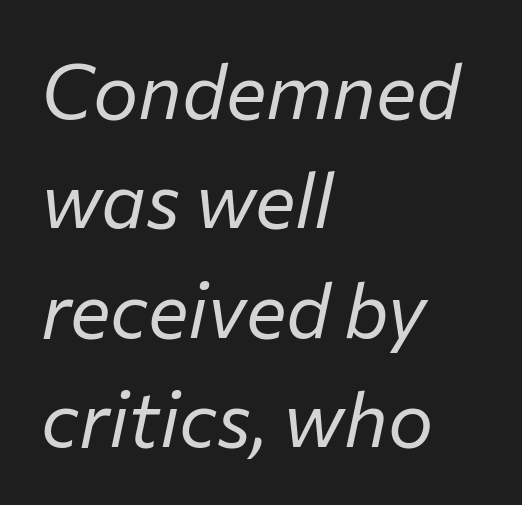
Q: Is the text bold? A: No.
Q: Is the text italic (slanted)? A: Yes, it leans right by about 12 degrees.
Q: Is the text underlined? A: No.
Q: How is the paragraph aligned? A: Left-aligned.
Q: Is the spacing between letters normal or unusually wide? A: Normal.
Q: Is the spacing between lines tight, normal or loose? A: Normal.
Q: Width (condensed, normal, or wide)? A: Normal.
Q: Stroke contrast? A: Low.
Q: x-height? A: Medium.
Q: Monospaced? A: No.
